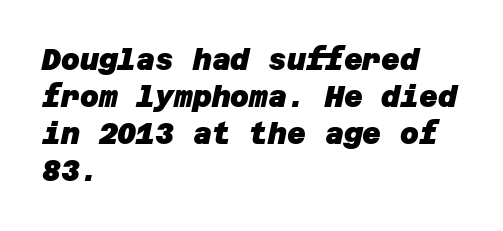
{"serif": "no", "bold": "yes", "weight": "heavy", "width": "normal", "stroke_contrast": "low", "x_height": "large", "underline": "no", "align": "left", "line_spacing": "normal", "line_spacing_ratio": 1.28, "letter_spacing": "normal", "letter_spacing_em": 0.0, "glyph_px": 29}
